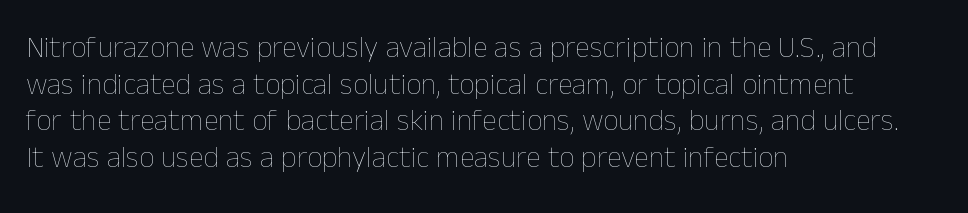
The image shows 30 px thin type, upright; set left-aligned, line spacing 1.22x, normal letter spacing, not underlined; low stroke contrast and a medium x-height.
